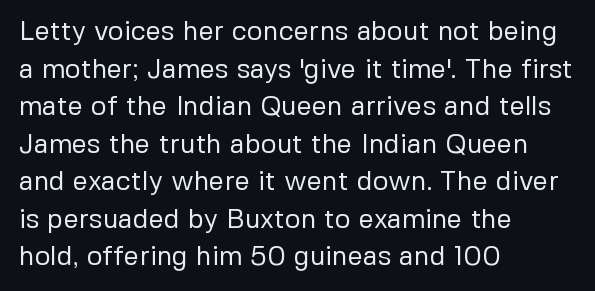
The image shows 27 px text type, upright; set left-aligned, normal line spacing (1.39x), normal letter spacing, not underlined.
